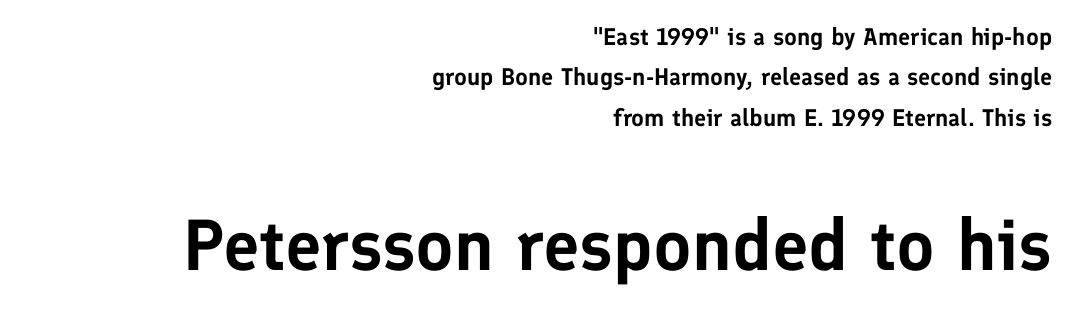
The image shows 72 px sans-serif type, upright; set right-aligned, normal line spacing (1.68x), normal letter spacing, not underlined; the second (bottom) block is 3.0x larger; low stroke contrast and a medium x-height.
